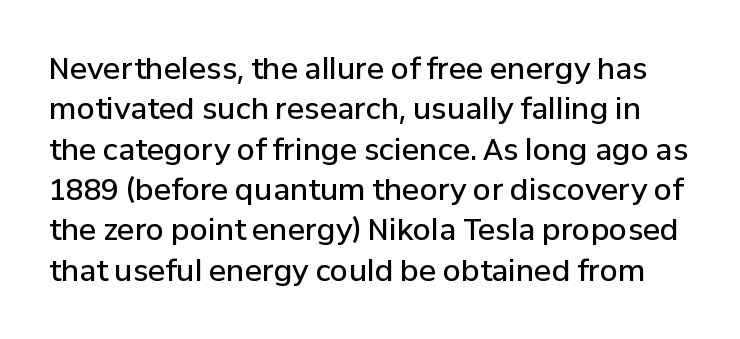
{"serif": "no", "italic": "no", "bold": "semi", "weight": "semibold", "width": "normal", "stroke_contrast": "low", "x_height": "medium", "monospaced": "no", "underline": "no", "line_spacing": "normal", "line_spacing_ratio": 1.39, "letter_spacing": "normal", "letter_spacing_em": 0.0, "glyph_px": 29}
